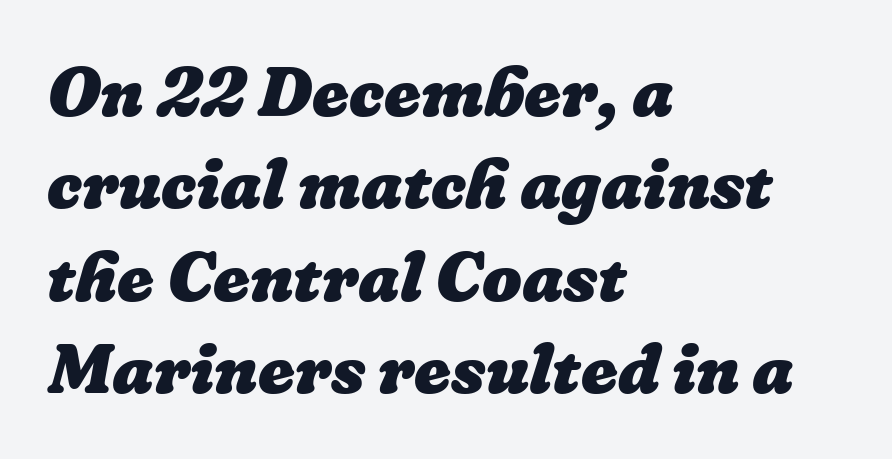
Q: Is the text bold? A: Yes.
Q: Is the text underlined? A: No.
Q: How is the paragraph aligned? A: Left-aligned.
Q: Is the spacing between letters normal or unusually wide? A: Normal.
Q: Is the spacing between lines tight, normal or loose? A: Normal.
Q: Width (condensed, normal, or wide)? A: Normal.
Q: Stroke contrast? A: Low.
Q: x-height? A: Medium.
Q: Monospaced? A: No.
